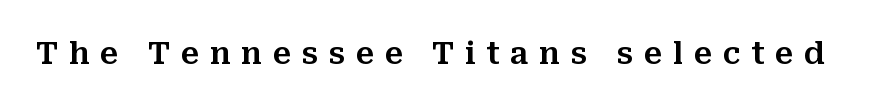
A typesetter would call this proportional, since set widths differ per character. Only glyphs here, with clear space below each row. Classification — serif. Does extra space separate the letters? Yes, quite a lot of it.
